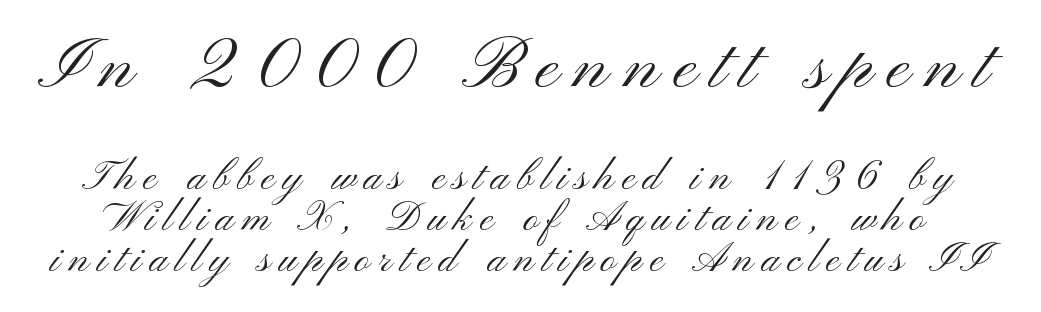
Q: Is the text bold? A: No.
Q: Is the text italic (slanted)? A: Yes.
Q: Is the typeface a serif or a sans-serif typeface? A: Sans-serif.
Q: Is the text underlined? A: No.
Q: Is the spacing between letters normal or unusually wide? A: Unusually wide.
Q: Is the spacing between lines tight, normal or loose? A: Tight.
Q: Which block of text is set in a larger size, the first (top) or the second (bottom)? A: The first (top) one.
Q: Width (condensed, normal, or wide)? A: Wide.
Q: Stroke contrast? A: Medium.
Q: x-height? A: Small.
Q: Monospaced? A: No.
